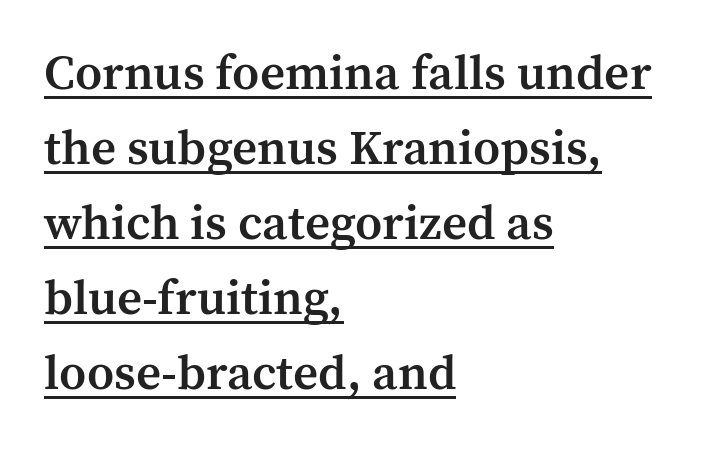
Q: Is the text bold? A: Semi-bold.
Q: Is the text italic (slanted)? A: No, it is upright.
Q: Is the typeface a serif or a sans-serif typeface? A: Serif.
Q: Is the text underlined? A: Yes.
Q: How is the paragraph aligned? A: Left-aligned.
Q: Is the spacing between letters normal or unusually wide? A: Normal.
Q: Is the spacing between lines tight, normal or loose? A: Normal.
Q: Width (condensed, normal, or wide)? A: Normal.
Q: Stroke contrast? A: Medium.
Q: x-height? A: Medium.
Q: Monospaced? A: No.
